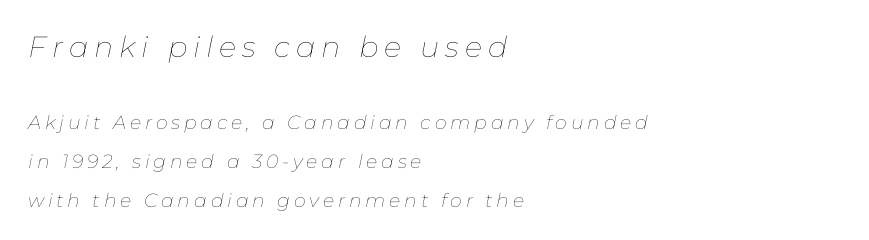
{"italic": "yes", "lean": "right", "slant_degrees": 11, "bold": "no", "weight": "thin", "width": "normal", "stroke_contrast": "low", "x_height": "medium", "monospaced": "no", "underline": "no", "align": "left", "line_spacing": "loose", "line_spacing_ratio": 2.04, "letter_spacing": "wide", "letter_spacing_em": 0.2, "larger_block": "first", "size_ratio": 1.53, "glyph_px": 29}
